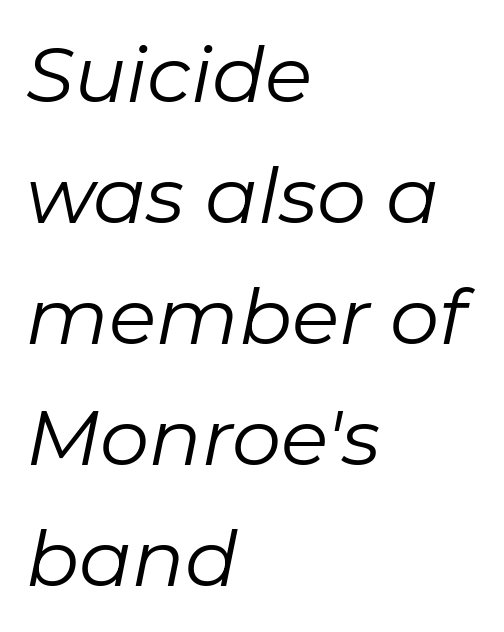
The image shows 78 px regular-weight type, italic (leaning right); set left-aligned, normal line spacing (1.55x), normal letter spacing, not underlined; low stroke contrast and a medium x-height.
